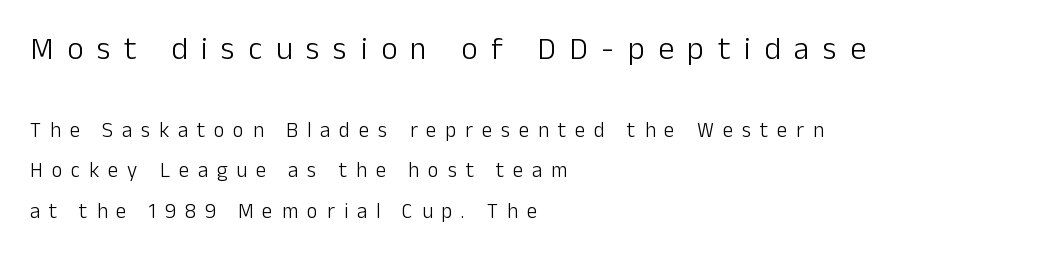
Q: Is the text bold? A: No.
Q: Is the text italic (slanted)? A: No, it is upright.
Q: Is the typeface a serif or a sans-serif typeface? A: Sans-serif.
Q: Is the text underlined? A: No.
Q: How is the paragraph aligned? A: Left-aligned.
Q: Is the spacing between letters normal or unusually wide? A: Unusually wide.
Q: Is the spacing between lines tight, normal or loose? A: Loose.
Q: Which block of text is set in a larger size, the first (top) or the second (bottom)? A: The first (top) one.
Q: Width (condensed, normal, or wide)? A: Normal.
Q: Stroke contrast? A: Low.
Q: x-height? A: Medium.
Q: Monospaced? A: No.
